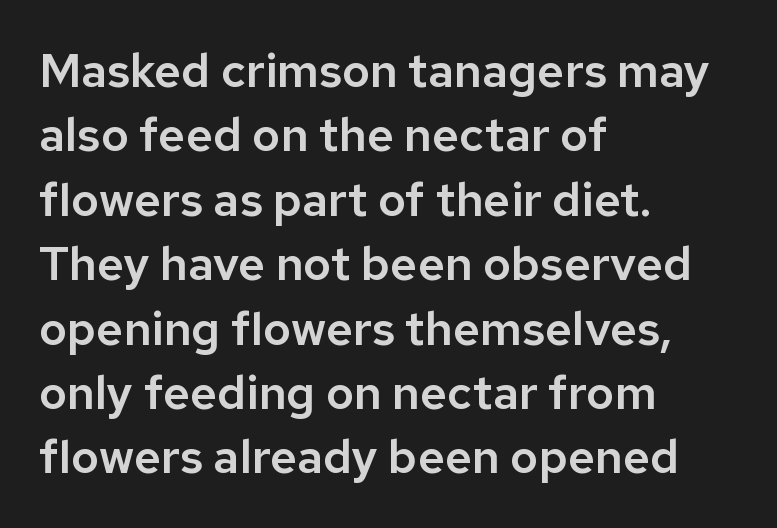
{"serif": "no", "italic": "no", "width": "normal", "stroke_contrast": "low", "x_height": "medium", "monospaced": "no", "underline": "no", "align": "left", "line_spacing": "normal", "line_spacing_ratio": 1.37, "letter_spacing": "normal", "letter_spacing_em": 0.0, "glyph_px": 47}
